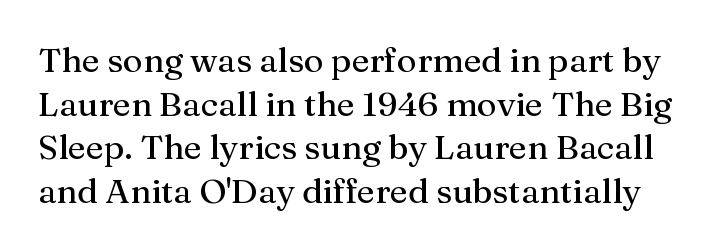
{"serif": "yes", "italic": "no", "width": "normal", "stroke_contrast": "medium", "x_height": "medium", "monospaced": "no", "underline": "no", "line_spacing": "normal", "line_spacing_ratio": 1.28, "letter_spacing": "normal", "letter_spacing_em": 0.0, "glyph_px": 34}
